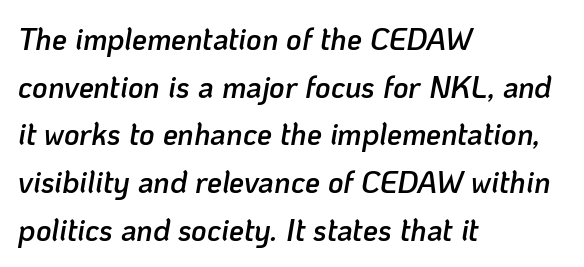
The image shows 30 px semibold type, italic (leaning right); set left-aligned, normal line spacing (1.59x), normal letter spacing, not underlined; low stroke contrast and a medium x-height.
